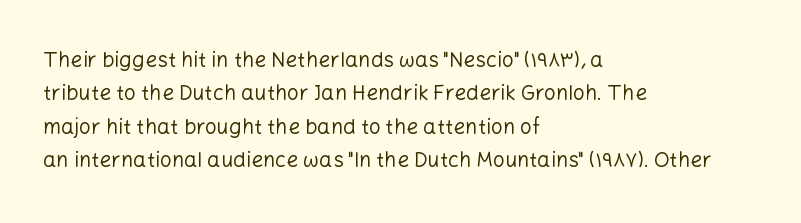
{"italic": "no", "bold": "no", "underline": "no", "align": "left", "line_spacing": "normal", "line_spacing_ratio": 1.59, "letter_spacing": "normal", "letter_spacing_em": 0.0, "glyph_px": 21}
